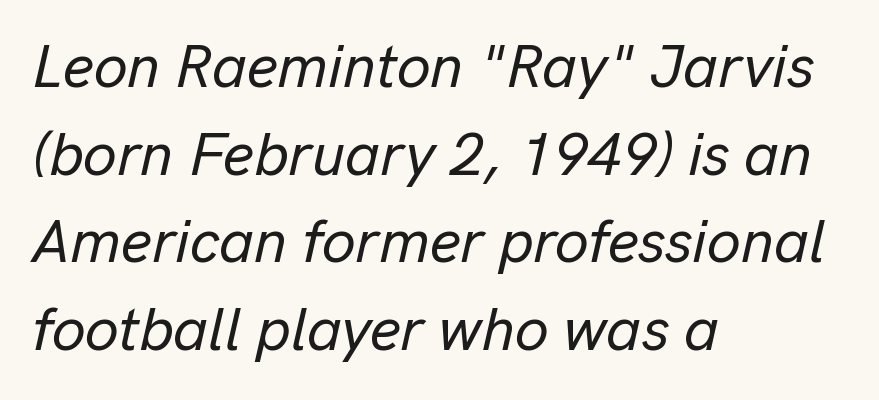
Is there much room between lines? A standard amount, neither cramped nor airy. Letters rest on an invisible, unmarked baseline. Each letter keeps its own natural width here, so spacing adapts to shape. Caption: multi-line text, flush left, ragged right. The tracking reads as untouched default to a designer's eye.
